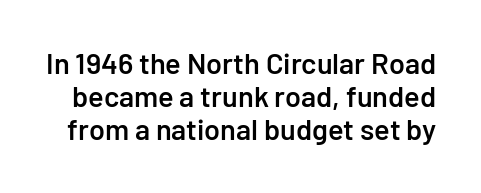
The image shows 29 px semibold sans-serif type, upright; set tight line spacing (1.14x), normal letter spacing, not underlined; low stroke contrast and a medium x-height.
